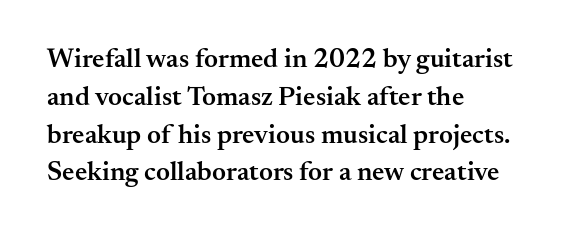
{"italic": "no", "bold": "semi", "underline": "no", "align": "left", "line_spacing": "normal", "line_spacing_ratio": 1.4, "letter_spacing": "normal", "letter_spacing_em": 0.0, "glyph_px": 27}
